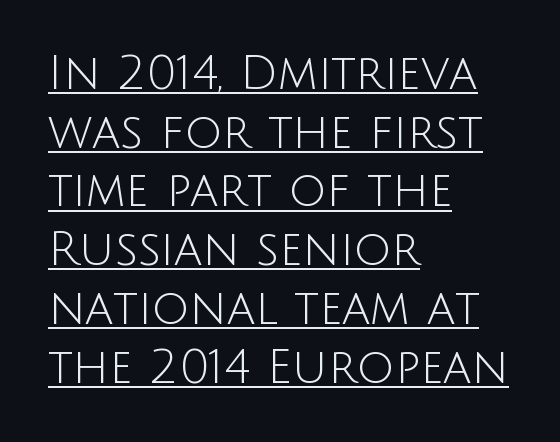
{"serif": "no", "italic": "no", "bold": "no", "weight": "light", "width": "normal", "stroke_contrast": "low", "x_height": "large", "monospaced": "no", "underline": "yes", "align": "left", "line_spacing": "normal", "line_spacing_ratio": 1.25, "letter_spacing": "normal", "letter_spacing_em": 0.0, "glyph_px": 47}
